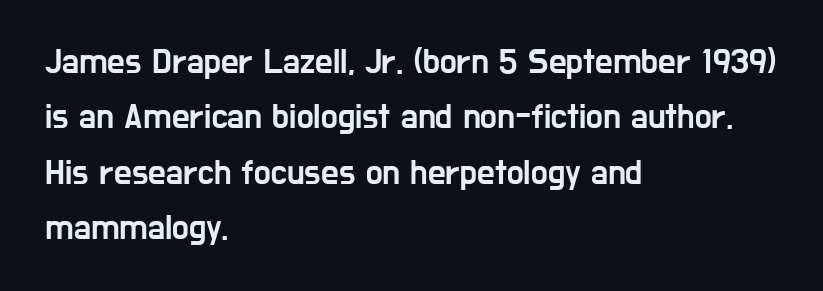
The image shows 35 px condensed sans-serif type, upright; set left-aligned, normal line spacing (1.58x), normal letter spacing, not underlined; low stroke contrast and a medium x-height.
